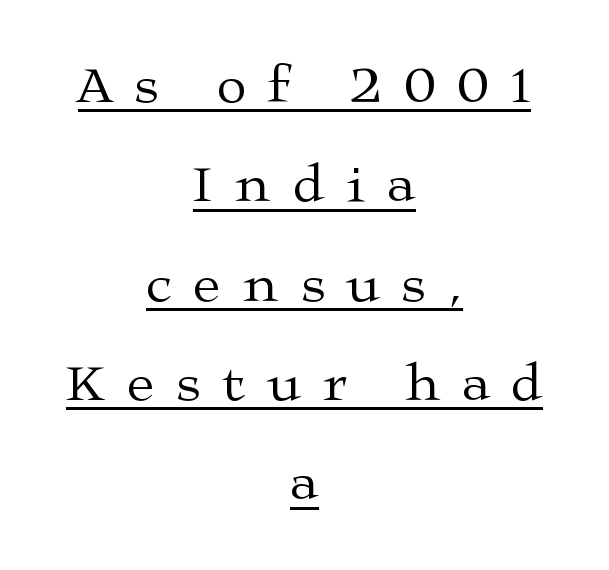
Unlike italic type, these characters show no tilt at all. Both edges are ragged and mirror each other, which tells us the setting is centered. A serif font was chosen for this passage. The lettering is marked with a stroke running underneath it. Do the characters align in a grid? No, the font is proportional. Letters have the restrained weight of plain body copy at most.
